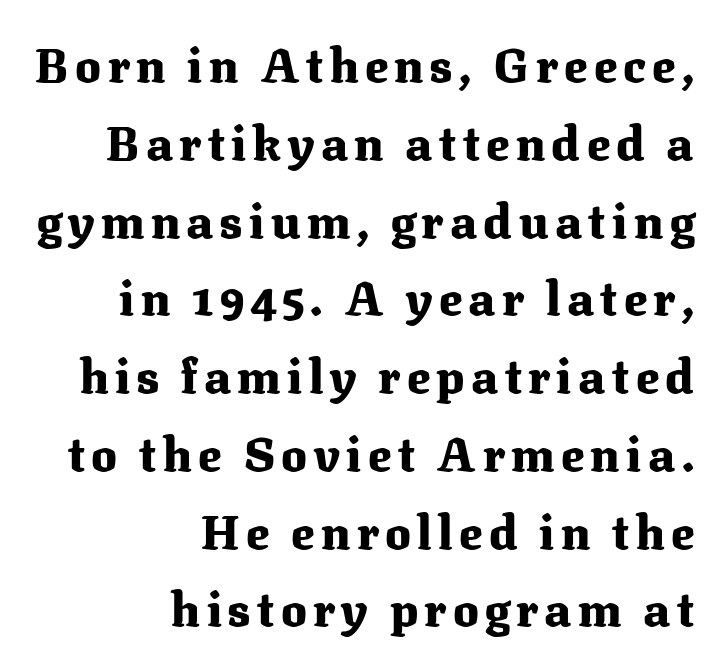
The image shows 48 px heavy serif type, upright; set right-aligned, normal line spacing (1.62x), not underlined; medium stroke contrast and a medium x-height.
